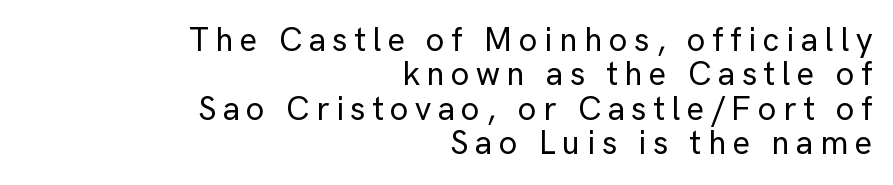
The image shows 33 px sans-serif type, upright; set right-aligned, tight line spacing (1.04x), unusually wide letter spacing (+0.2 em), not underlined; low stroke contrast and a medium x-height.
